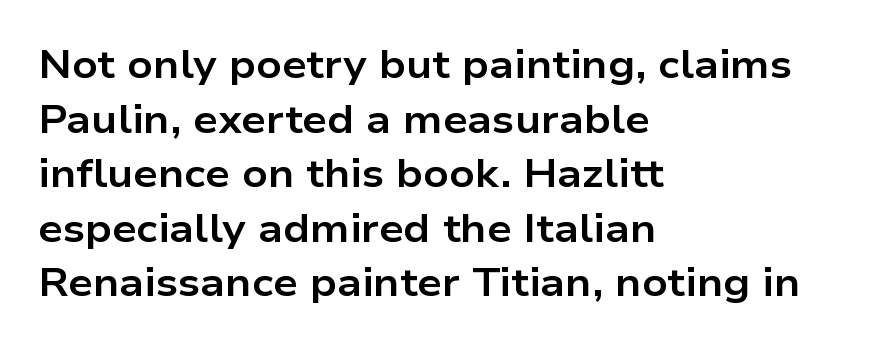
Q: Is the text bold? A: Yes.
Q: Is the text italic (slanted)? A: No, it is upright.
Q: Is the typeface a serif or a sans-serif typeface? A: Sans-serif.
Q: Is the text underlined? A: No.
Q: How is the paragraph aligned? A: Left-aligned.
Q: Is the spacing between letters normal or unusually wide? A: Normal.
Q: Is the spacing between lines tight, normal or loose? A: Normal.
Q: Width (condensed, normal, or wide)? A: Wide.
Q: Stroke contrast? A: Low.
Q: x-height? A: Medium.
Q: Monospaced? A: No.
